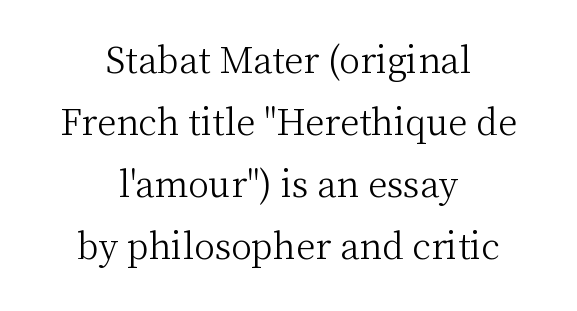
{"serif": "yes", "italic": "no", "bold": "no", "weight": "light", "width": "normal", "stroke_contrast": "medium", "x_height": "medium", "monospaced": "no", "underline": "no", "align": "center", "line_spacing_ratio": 1.77, "letter_spacing": "normal", "letter_spacing_em": 0.0, "glyph_px": 35}
